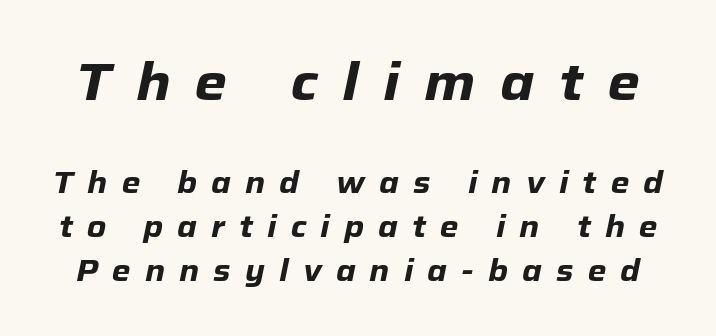
{"italic": "yes", "lean": "right", "slant_degrees": 12, "bold": "yes", "weight": "heavy", "width": "normal", "stroke_contrast": "low", "x_height": "medium", "monospaced": "no", "underline": "no", "line_spacing": "normal", "line_spacing_ratio": 1.47, "letter_spacing": "wide", "letter_spacing_em": 0.47, "larger_block": "first", "size_ratio": 1.73, "glyph_px": 52}
